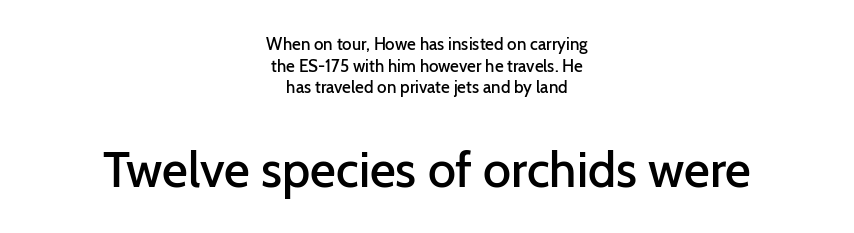
{"serif": "no", "italic": "no", "bold": "semi", "weight": "semibold", "width": "normal", "stroke_contrast": "low", "x_height": "medium", "monospaced": "no", "underline": "no", "align": "center", "line_spacing": "normal", "line_spacing_ratio": 1.27, "letter_spacing": "normal", "letter_spacing_em": 0.0, "larger_block": "second", "size_ratio": 2.94, "glyph_px": 50}
